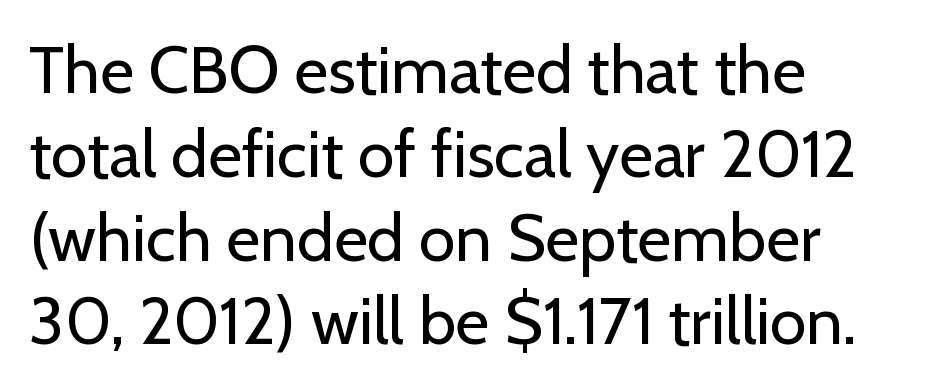
{"serif": "no", "italic": "no", "bold": "no", "weight": "regular", "width": "normal", "stroke_contrast": "low", "x_height": "medium", "monospaced": "no", "underline": "no", "align": "left", "line_spacing": "normal", "line_spacing_ratio": 1.27, "letter_spacing": "normal", "letter_spacing_em": 0.0, "glyph_px": 66}
